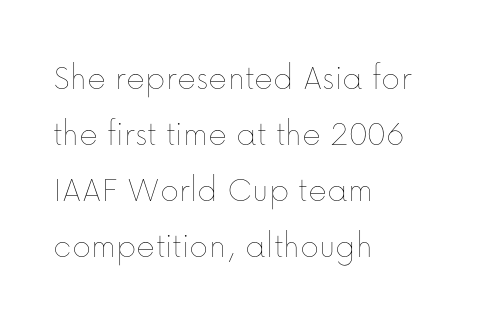
{"italic": "no", "bold": "no", "weight": "thin", "width": "normal", "stroke_contrast": "low", "x_height": "medium", "monospaced": "no", "underline": "no", "align": "left", "line_spacing": "normal", "line_spacing_ratio": 1.56, "letter_spacing": "normal", "letter_spacing_em": 0.0, "glyph_px": 36}
